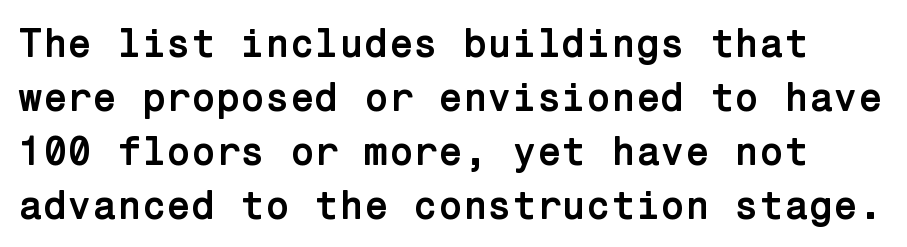
The image shows 40 px semibold sans-serif type, upright; set normal line spacing (1.35x), normal letter spacing, not underlined; low stroke contrast and a medium x-height.
